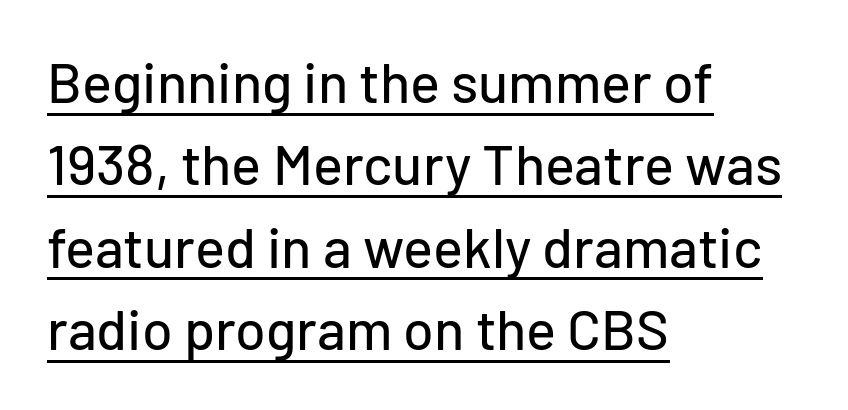
{"serif": "no", "italic": "no", "width": "normal", "stroke_contrast": "low", "x_height": "medium", "monospaced": "no", "underline": "yes", "align": "left", "line_spacing": "normal", "line_spacing_ratio": 1.47, "letter_spacing": "normal", "letter_spacing_em": 0.0, "glyph_px": 56}
